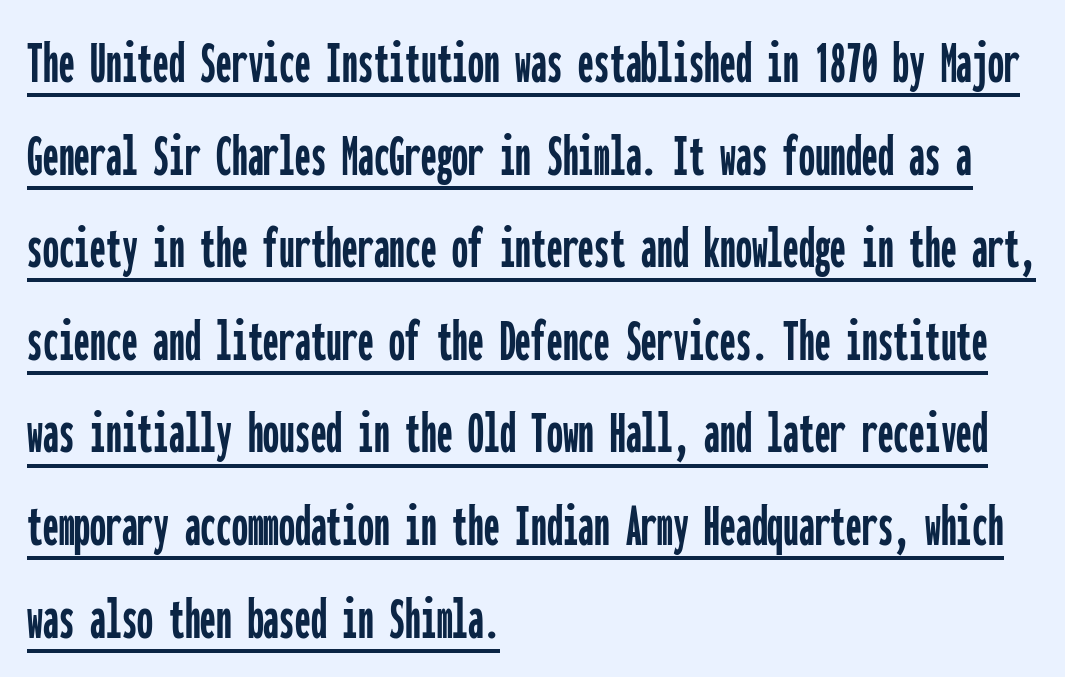
Q: Is the text italic (slanted)? A: No, it is upright.
Q: Is the typeface a serif or a sans-serif typeface? A: Sans-serif.
Q: Is the text underlined? A: Yes.
Q: How is the paragraph aligned? A: Left-aligned.
Q: Is the spacing between letters normal or unusually wide? A: Normal.
Q: Is the spacing between lines tight, normal or loose? A: Normal.
Q: Width (condensed, normal, or wide)? A: Condensed.
Q: Stroke contrast? A: Low.
Q: x-height? A: Medium.
Q: Monospaced? A: Yes.
